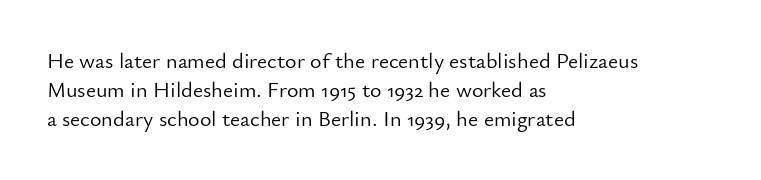
Q: Is the text bold? A: No.
Q: Is the text italic (slanted)? A: No, it is upright.
Q: Is the text underlined? A: No.
Q: How is the paragraph aligned? A: Left-aligned.
Q: Is the spacing between letters normal or unusually wide? A: Normal.
Q: Is the spacing between lines tight, normal or loose? A: Normal.
